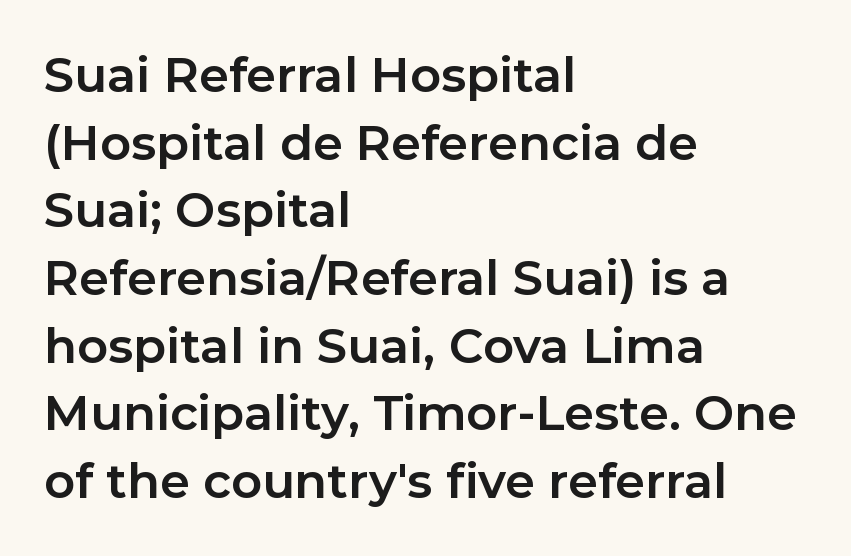
{"serif": "no", "italic": "no", "bold": "yes", "weight": "bold", "width": "normal", "stroke_contrast": "low", "x_height": "medium", "monospaced": "no", "underline": "no", "align": "left", "line_spacing": "normal", "line_spacing_ratio": 1.41, "letter_spacing": "normal", "letter_spacing_em": 0.0, "glyph_px": 48}
